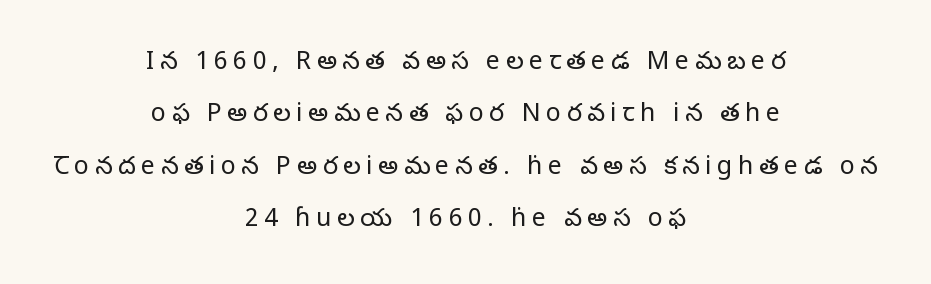
{"italic": "no", "bold": "no", "underline": "no", "align": "center", "line_spacing": "loose", "line_spacing_ratio": 2.1, "letter_spacing": "wide", "letter_spacing_em": 0.22, "glyph_px": 25}
